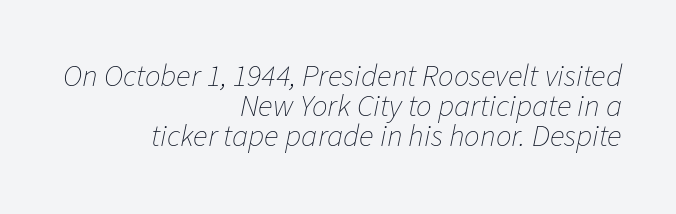
The image shows 31 px thin type, italic (leaning right); set right-aligned, tight line spacing (0.97x), normal letter spacing, not underlined; low stroke contrast and a medium x-height.
